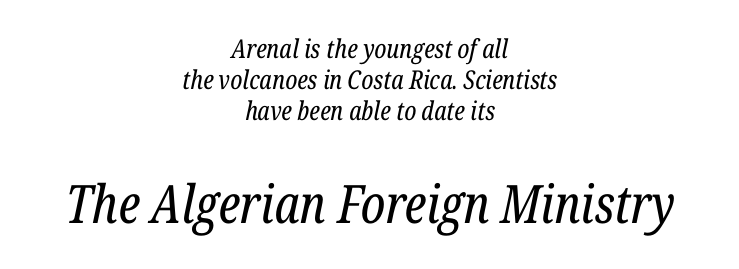
Q: Is the text bold? A: No.
Q: Is the text italic (slanted)? A: Yes, it leans right by about 12 degrees.
Q: Is the typeface a serif or a sans-serif typeface? A: Serif.
Q: Is the text underlined? A: No.
Q: How is the paragraph aligned? A: Centered.
Q: Is the spacing between letters normal or unusually wide? A: Normal.
Q: Which block of text is set in a larger size, the first (top) or the second (bottom)? A: The second (bottom) one.
Q: Width (condensed, normal, or wide)? A: Condensed.
Q: Stroke contrast? A: Low.
Q: x-height? A: Medium.
Q: Monospaced? A: No.
